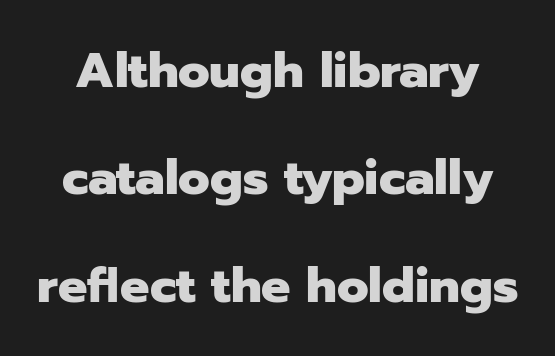
Q: Is the text bold? A: Yes.
Q: Is the text italic (slanted)? A: No, it is upright.
Q: Is the typeface a serif or a sans-serif typeface? A: Sans-serif.
Q: Is the text underlined? A: No.
Q: Is the spacing between letters normal or unusually wide? A: Normal.
Q: Is the spacing between lines tight, normal or loose? A: Loose.
Q: Width (condensed, normal, or wide)? A: Normal.
Q: Stroke contrast? A: Low.
Q: x-height? A: Medium.
Q: Monospaced? A: No.
